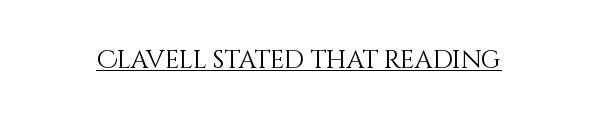
The letterforms sit at book weight or below. Posture: upright roman. Here the glyphs are tracked normally, forming tight word shapes. The words here are underlined.
